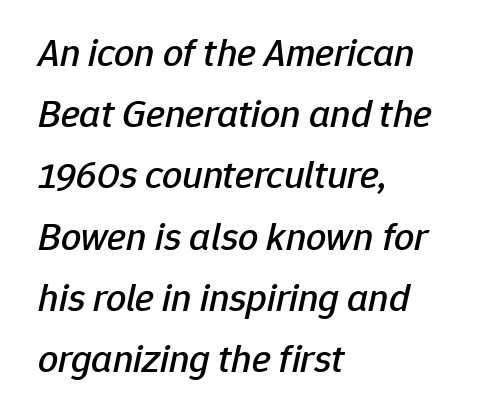
Descenders hang freely into open space. Think of a printed novel: that variable character pitch is what you see here. Each word holds together tightly as a unit, with standard inter-letter gaps. Horizontal bands of white between lines are of average thickness. The setting favours the left margin, as ordinary paragraphs usually do. The text carries the slant typical of an italic or oblique font.
